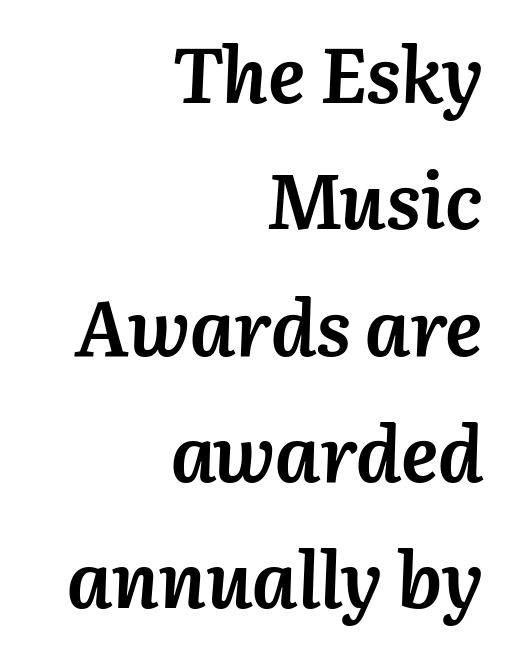
{"italic": "yes", "lean": "right", "slant_degrees": 3, "bold": "yes", "weight": "semibold", "width": "normal", "stroke_contrast": "medium", "x_height": "medium", "monospaced": "no", "underline": "no", "align": "right", "line_spacing": "normal", "line_spacing_ratio": 1.62, "letter_spacing": "normal", "letter_spacing_em": 0.0, "glyph_px": 78}
